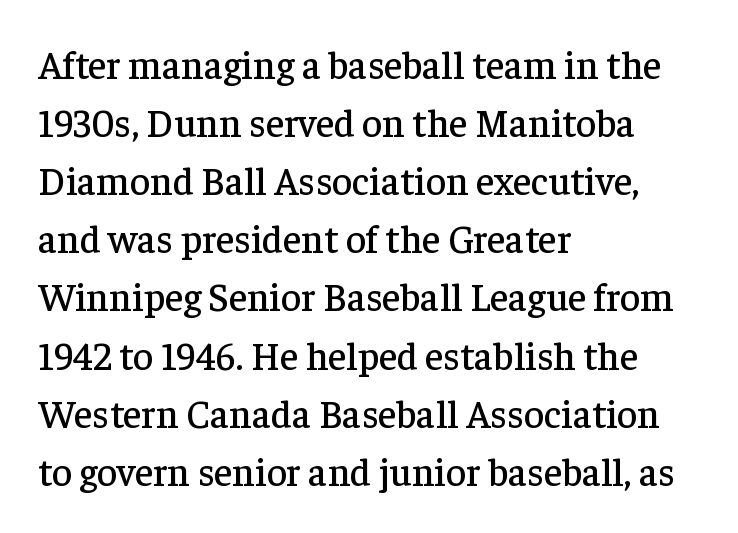
Serifs: yes, visible at the terminals of the letterforms. Descenders are the only things crossing below the line. The typography opts for an upright posture over an oblique one. Is the block centered? No — it sits flush against the left margin.
